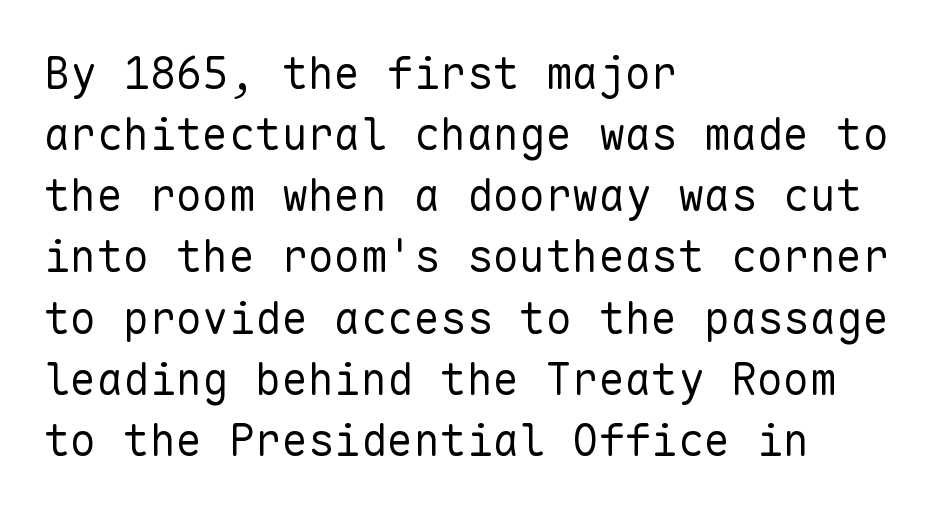
The image shows 44 px regular-weight sans-serif type, upright, monospaced; set left-aligned, normal line spacing (1.39x), normal letter spacing, not underlined; low stroke contrast and a medium x-height.
